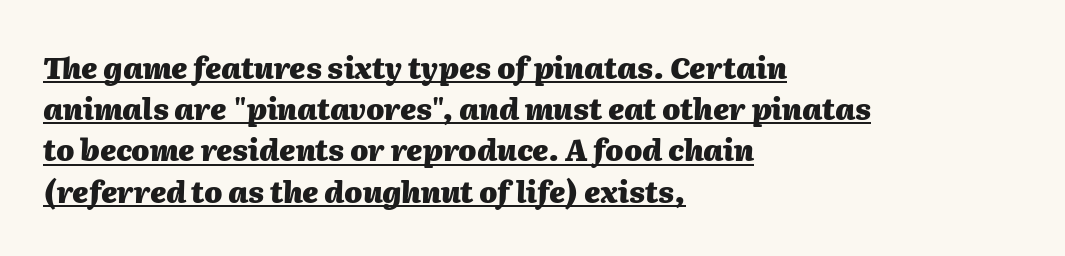
Every character sits at an angle, as italics do. Descenders here cross a horizontal rule under the line. This rendering leaves character spacing at its baseline value. Reading down the column, the eye jumps a familiar distance to each next line.
